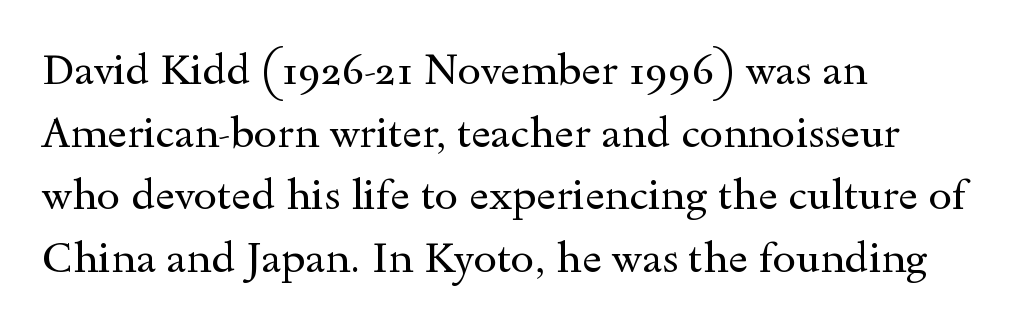
{"serif": "yes", "italic": "no", "bold": "no", "weight": "regular", "width": "wide", "x_height": "small", "monospaced": "no", "underline": "no", "align": "left", "line_spacing": "normal", "line_spacing_ratio": 1.49, "letter_spacing": "normal", "letter_spacing_em": 0.0, "glyph_px": 42}
